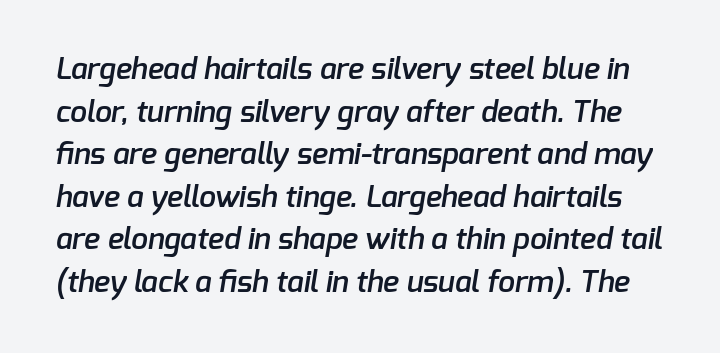
{"serif": "no", "bold": "semi", "weight": "semibold", "width": "normal", "stroke_contrast": "low", "x_height": "medium", "monospaced": "no", "underline": "no", "line_spacing": "normal", "line_spacing_ratio": 1.42, "letter_spacing": "normal", "letter_spacing_em": 0.0, "glyph_px": 30}
